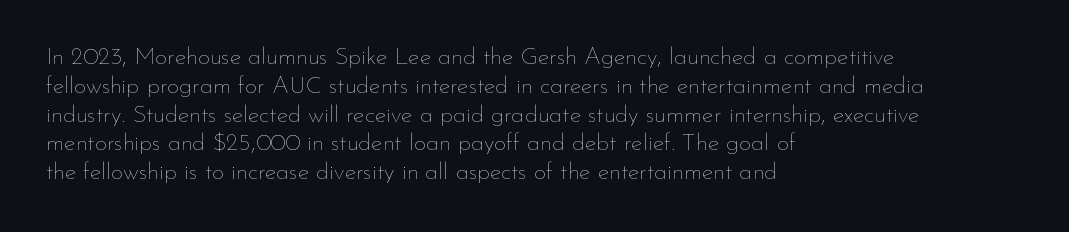
Horizontal alignment here is leftward, the default for most running prose. Is the stroke heavy? The answer is a plain regular-or-lighter. Posture: upright roman. The baseline area is clear. Between one letter and the next there's only the usual sliver of space.
